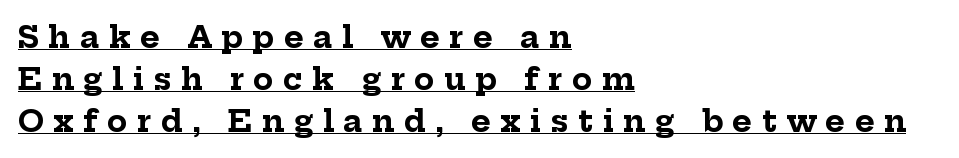
Q: Is the text bold? A: Yes.
Q: Is the text italic (slanted)? A: No, it is upright.
Q: Is the typeface a serif or a sans-serif typeface? A: Serif.
Q: Is the text underlined? A: Yes.
Q: How is the paragraph aligned? A: Left-aligned.
Q: Is the spacing between letters normal or unusually wide? A: Unusually wide.
Q: Is the spacing between lines tight, normal or loose? A: Normal.
Q: Width (condensed, normal, or wide)? A: Normal.
Q: Stroke contrast? A: Low.
Q: x-height? A: Medium.
Q: Monospaced? A: No.
